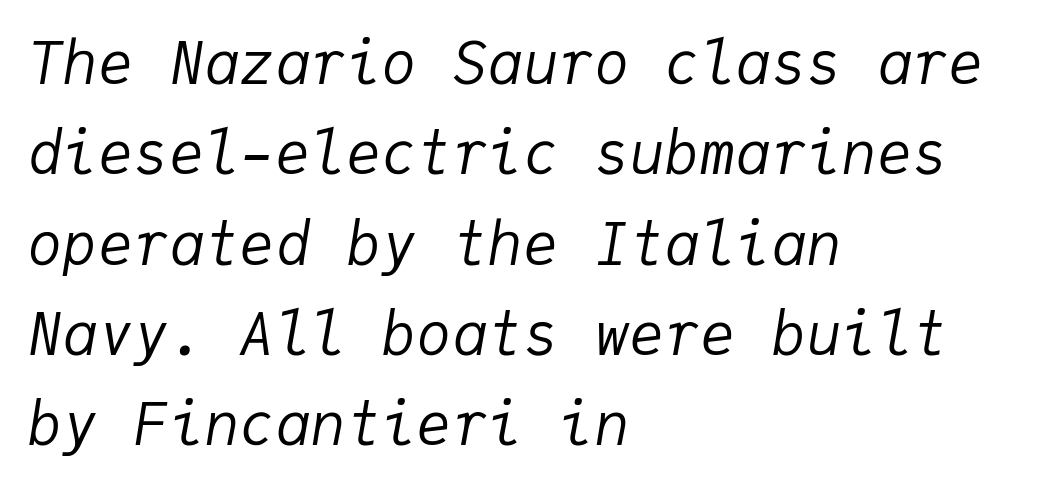
Q: Is the text bold? A: No.
Q: Is the text italic (slanted)? A: Yes, it leans right by about 9 degrees.
Q: Is the text underlined? A: No.
Q: How is the paragraph aligned? A: Left-aligned.
Q: Is the spacing between letters normal or unusually wide? A: Normal.
Q: Is the spacing between lines tight, normal or loose? A: Normal.
Q: Width (condensed, normal, or wide)? A: Normal.
Q: Stroke contrast? A: Low.
Q: x-height? A: Medium.
Q: Monospaced? A: Yes.
